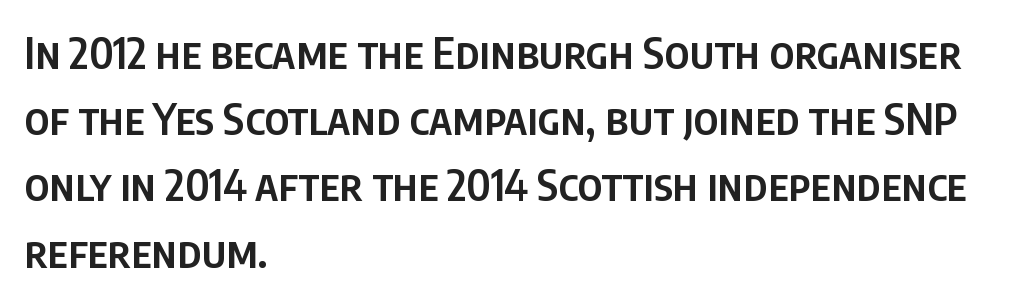
How would I describe the line gaps? Plain and ordinary. These lines are rendered in a variable-pitch font. Reading down the block, your eye returns to a fixed left position each line. Italic? Not at all — the glyphs are vertical. The gap between lines stays unmarked.
